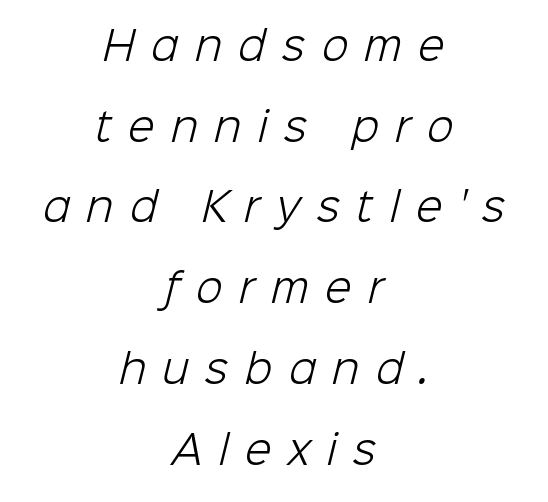
{"serif": "no", "bold": "no", "weight": "light", "width": "normal", "stroke_contrast": "low", "x_height": "medium", "monospaced": "no", "underline": "no", "align": "center", "line_spacing": "loose", "line_spacing_ratio": 2.07, "letter_spacing": "wide", "letter_spacing_em": 0.42, "glyph_px": 39}
